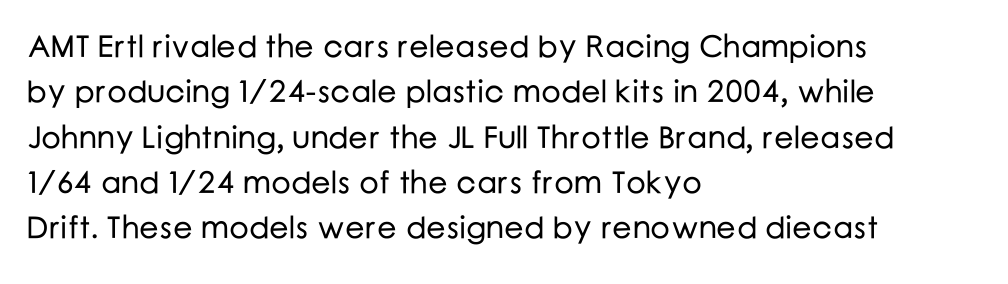
Classification — sans serif. In CSS terms this would be text-align: left. Nothing unusual about the tracking: characters are spaced as the font intends. Summary of vertical rhythm: regular, with standard interline spacing. The specimen omits any rule beneath the text block's lines. These lines were composed using upright roman letters.
